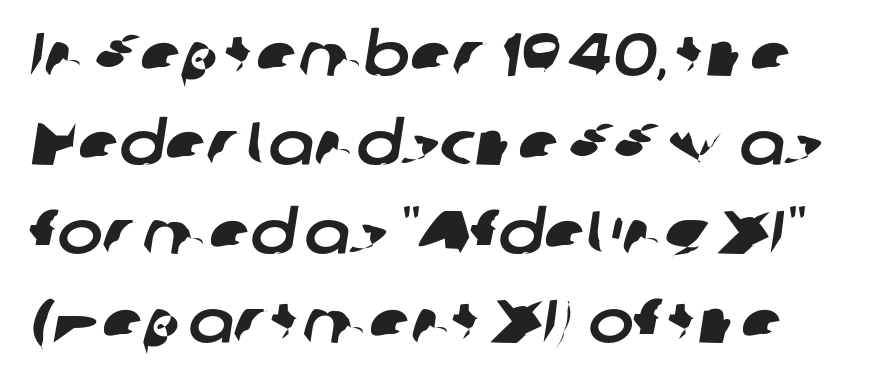
The image shows 61 px sans-serif type; set normal line spacing (1.46x), normal letter spacing, not underlined; low stroke contrast and a medium x-height.
